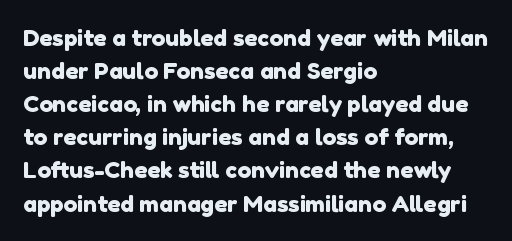
The image shows 23 px text type; set left-aligned, normal line spacing (1.44x), normal letter spacing, not underlined.
